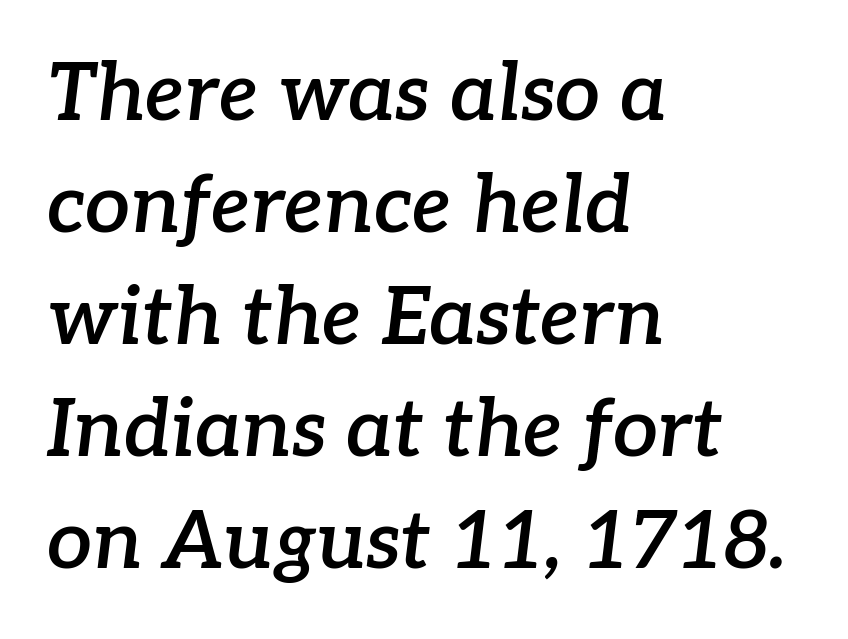
The image shows 80 px semibold serif type, italic (leaning right); set left-aligned, normal line spacing (1.4x), normal letter spacing, not underlined; low stroke contrast and a medium x-height.
